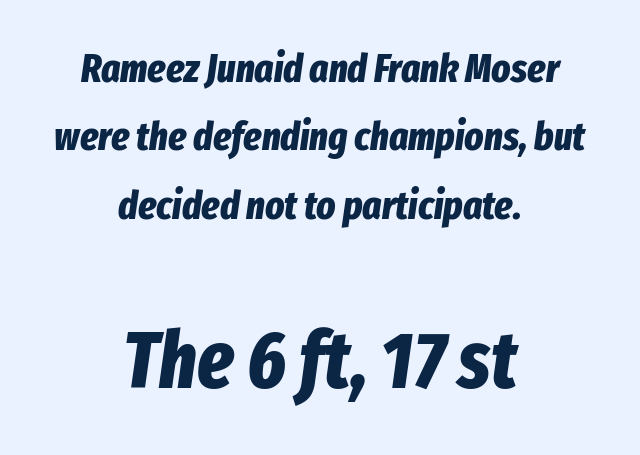
Q: Is the text bold? A: Yes.
Q: Is the text italic (slanted)? A: Yes, it leans right by about 8 degrees.
Q: Is the text underlined? A: No.
Q: How is the paragraph aligned? A: Centered.
Q: Is the spacing between letters normal or unusually wide? A: Normal.
Q: Which block of text is set in a larger size, the first (top) or the second (bottom)? A: The second (bottom) one.
Q: Width (condensed, normal, or wide)? A: Condensed.
Q: Stroke contrast? A: Low.
Q: x-height? A: Medium.
Q: Monospaced? A: No.
